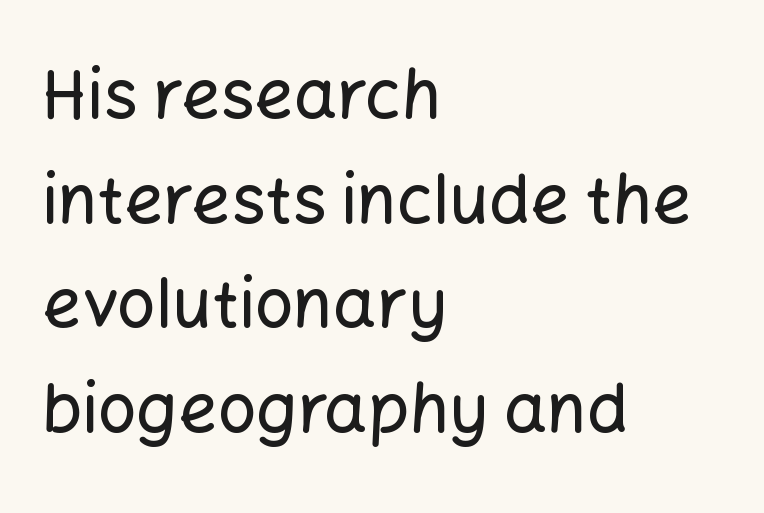
The line texture is even and compact thanks to regular tracking. Check under the words: just untouched page. Examine the stroke ends and you'll find no serifs. The block of text has a typical density, with ordinary space between rows. Spacing verdict: proportional, widths tailored to each character. It's the straight-up-and-down kind of type.
